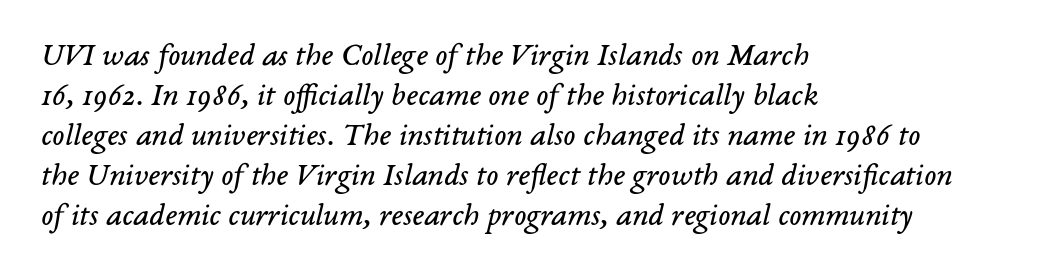
{"serif": "yes", "italic": "yes", "lean": "right", "slant_degrees": 14, "bold": "no", "weight": "regular", "width": "normal", "stroke_contrast": "low", "x_height": "medium", "monospaced": "no", "underline": "no", "align": "left", "line_spacing": "normal", "line_spacing_ratio": 1.25, "letter_spacing": "normal", "letter_spacing_em": 0.0, "glyph_px": 32}
